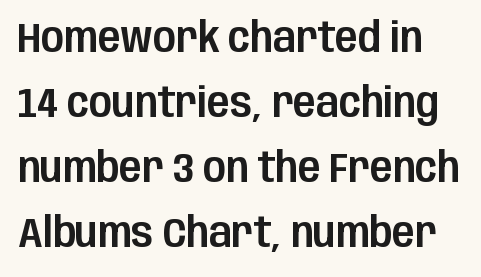
Leading: standard. Nothing unusual about the tracking: characters are spaced as the font intends. The face used here is a sans, in the tradition of grotesques and geometrics. Only glyphs here, with clear space below each row.
